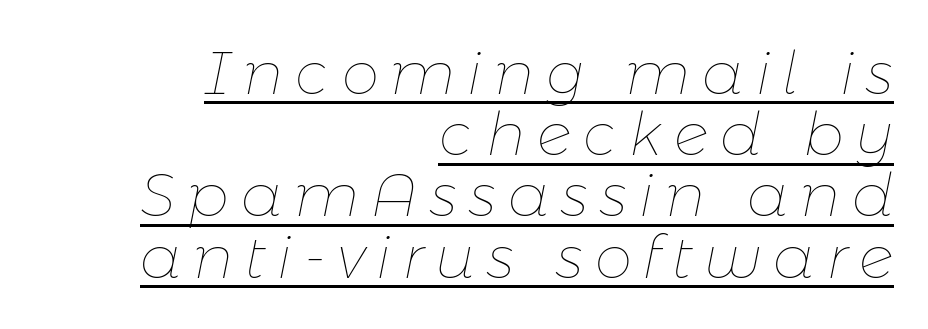
The image shows 60 px thin type, italic (leaning right); set right-aligned, tight line spacing (1.02x), unusually wide letter spacing (+0.2 em), underlined; low stroke contrast and a medium x-height.
